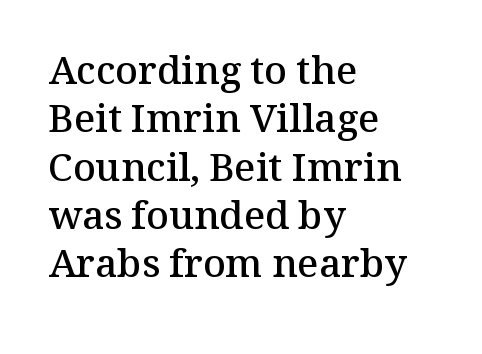
Does the type have serifs? Yes, each stem ends in a small foot. Ascenders rise straight up at ninety degrees. A classic flush-left, rag-right setting is used for this passage. A clean baseline with only descenders dipping below it. Summary of weight: moderately heavy, a semibold. Honestly, the letter spacing is just normal — you wouldn't notice it.
